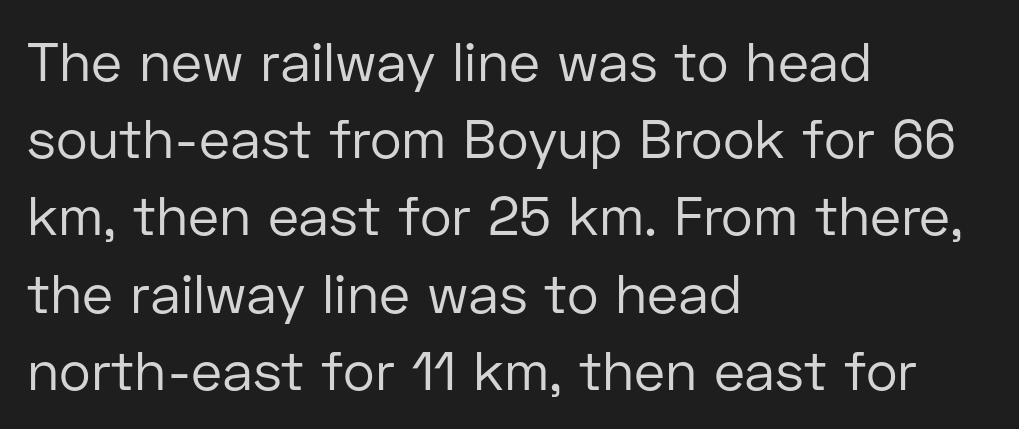
The image shows 54 px regular-weight sans-serif type, upright; set left-aligned, normal line spacing (1.43x), normal letter spacing, not underlined; low stroke contrast and a medium x-height.
